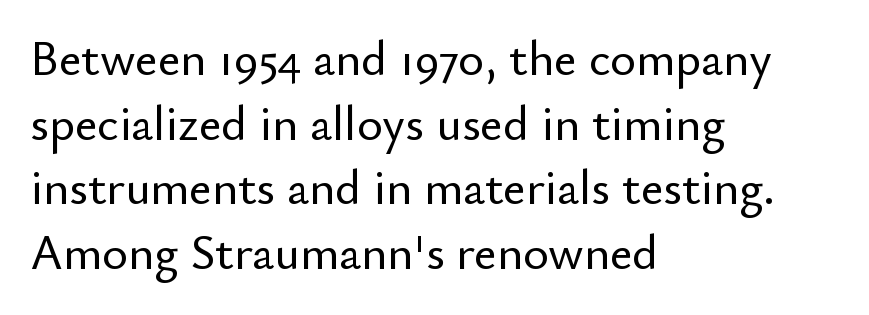
The image shows 49 px sans-serif type, upright; set left-aligned, normal line spacing (1.32x), normal letter spacing, not underlined; low stroke contrast and a small x-height.
